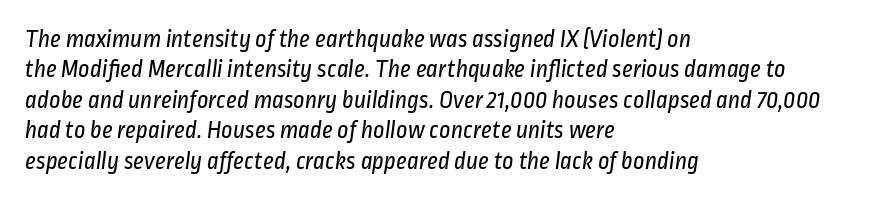
{"bold": "no", "underline": "no", "align": "left", "line_spacing_ratio": 1.22, "letter_spacing": "normal", "letter_spacing_em": 0.0, "glyph_px": 25}
